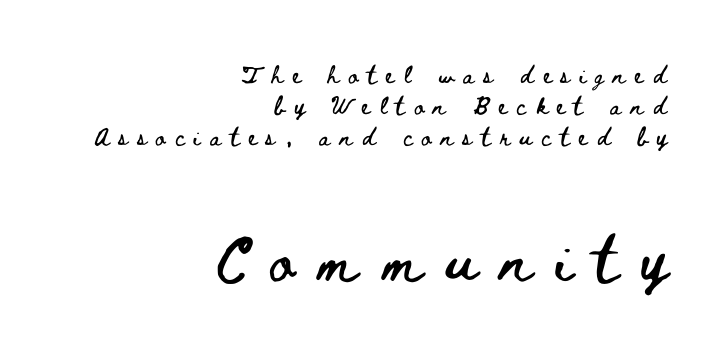
The image shows 58 px wide type; set right-aligned, normal line spacing (1.35x), unusually wide letter spacing (+0.41 em), not underlined; the second (bottom) block is 2.52x larger; low stroke contrast and a small x-height.
